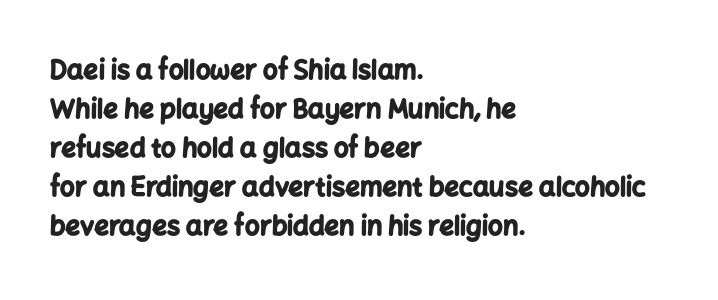
The image shows 26 px bold type, upright; set left-aligned, normal line spacing (1.5x), normal letter spacing, not underlined.
